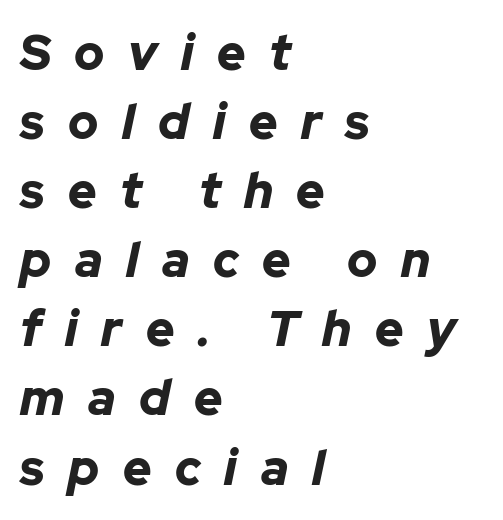
There is plenty of visible air inserted between adjacent glyphs. The font is running at its bold setting. The strip under each line holds only bare page. Looks like regular typesetting: each glyph gets only the width it needs. A student would call this left alignment; a typographer would say flush left, rag right.
